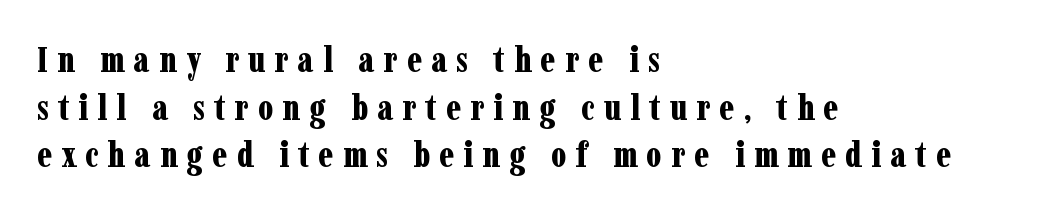
Q: Is the text bold? A: Yes.
Q: Is the text italic (slanted)? A: No, it is upright.
Q: Is the typeface a serif or a sans-serif typeface? A: Serif.
Q: Is the text underlined? A: No.
Q: How is the paragraph aligned? A: Left-aligned.
Q: Is the spacing between letters normal or unusually wide? A: Unusually wide.
Q: Is the spacing between lines tight, normal or loose? A: Normal.
Q: Width (condensed, normal, or wide)? A: Condensed.
Q: Stroke contrast? A: Low.
Q: x-height? A: Medium.
Q: Monospaced? A: No.
